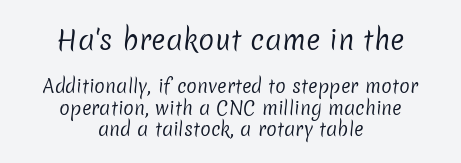
Q: Is the text bold? A: No.
Q: Is the text underlined? A: No.
Q: How is the paragraph aligned? A: Centered.
Q: Is the spacing between letters normal or unusually wide? A: Normal.
Q: Which block of text is set in a larger size, the first (top) or the second (bottom)? A: The first (top) one.
